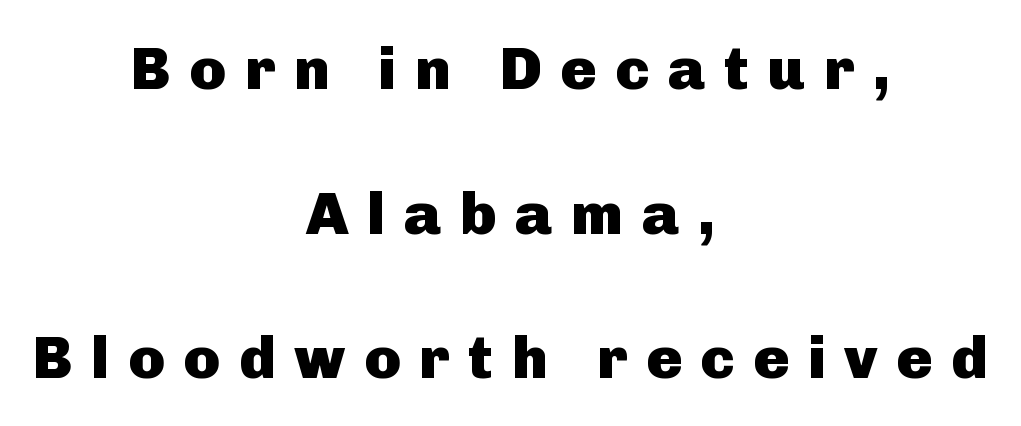
The image shows 60 px heavy sans-serif type, upright; set centered, loose line spacing (2.41x), unusually wide letter spacing (+0.31 em), not underlined; low stroke contrast and a medium x-height.
